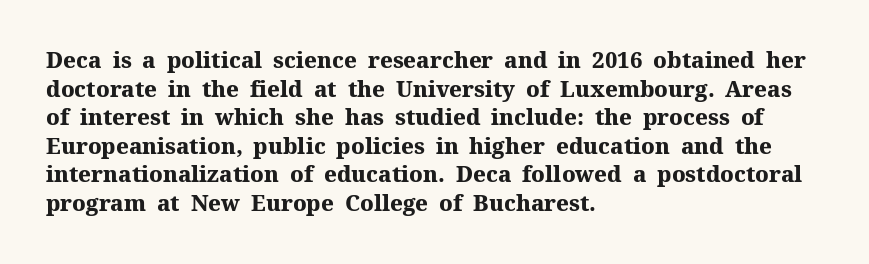
{"italic": "no", "bold": "yes", "underline": "no", "align": "left", "line_spacing": "normal", "line_spacing_ratio": 1.3, "letter_spacing": "normal", "letter_spacing_em": 0.0, "glyph_px": 22}
